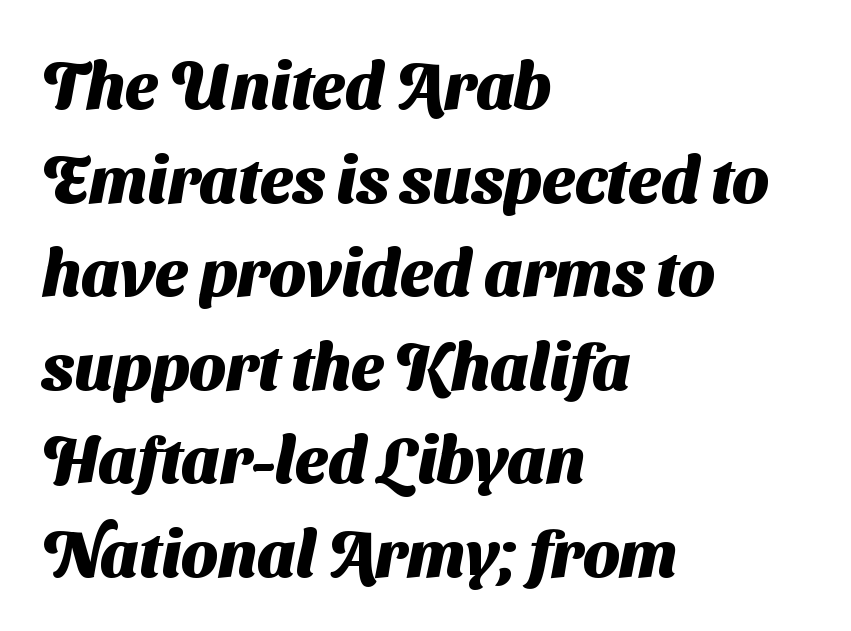
Q: Is the text bold? A: Yes.
Q: Is the typeface a serif or a sans-serif typeface? A: Sans-serif.
Q: Is the text underlined? A: No.
Q: How is the paragraph aligned? A: Left-aligned.
Q: Is the spacing between letters normal or unusually wide? A: Normal.
Q: Is the spacing between lines tight, normal or loose? A: Normal.
Q: Width (condensed, normal, or wide)? A: Normal.
Q: Stroke contrast? A: Medium.
Q: x-height? A: Medium.
Q: Monospaced? A: No.
